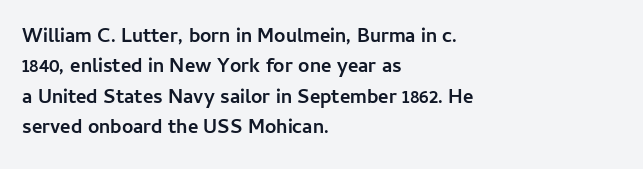
{"italic": "no", "bold": "yes", "underline": "no", "align": "left", "line_spacing": "normal", "line_spacing_ratio": 1.52, "letter_spacing": "normal", "letter_spacing_em": 0.0, "glyph_px": 20}
